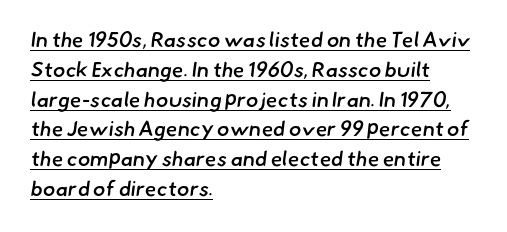
Q: Is the text bold? A: Semi-bold.
Q: Is the text underlined? A: Yes.
Q: How is the paragraph aligned? A: Left-aligned.
Q: Is the spacing between letters normal or unusually wide? A: Normal.
Q: Is the spacing between lines tight, normal or loose? A: Normal.
